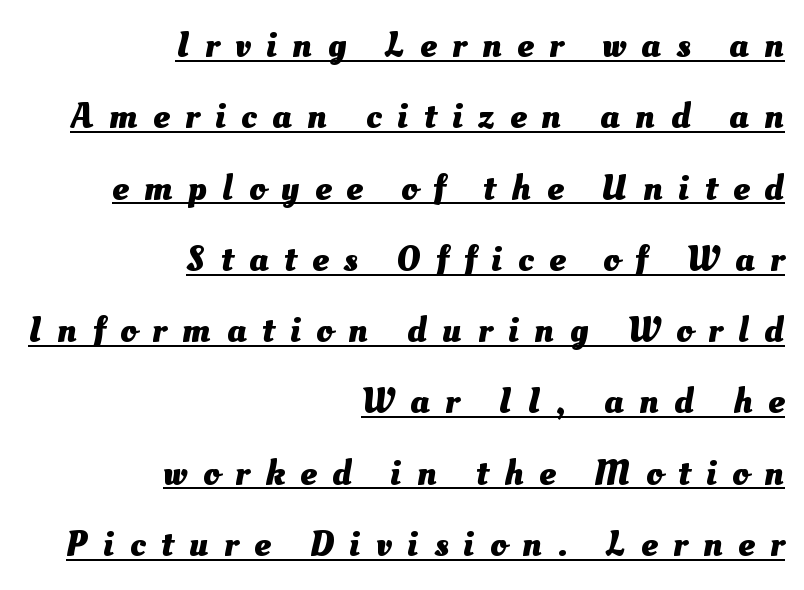
The image shows 36 px heavy type; set right-aligned, loose line spacing (1.98x), unusually wide letter spacing (+0.44 em), underlined; medium stroke contrast and a small x-height.
